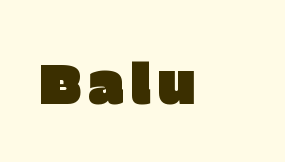
Q: Is the text italic (slanted)? A: No, it is upright.
Q: Is the typeface a serif or a sans-serif typeface? A: Sans-serif.
Q: Is the text underlined? A: No.
Q: Width (condensed, normal, or wide)? A: Normal.
Q: Stroke contrast? A: Low.
Q: x-height? A: Large.
Q: Monospaced? A: No.
